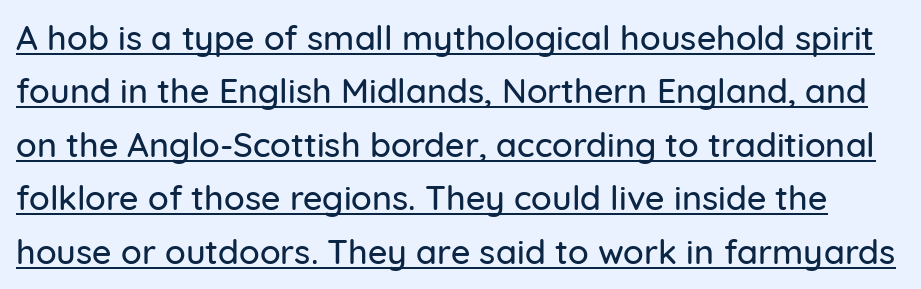
The image shows 34 px sans-serif type, upright; set normal line spacing (1.57x), normal letter spacing, underlined; low stroke contrast and a medium x-height.
